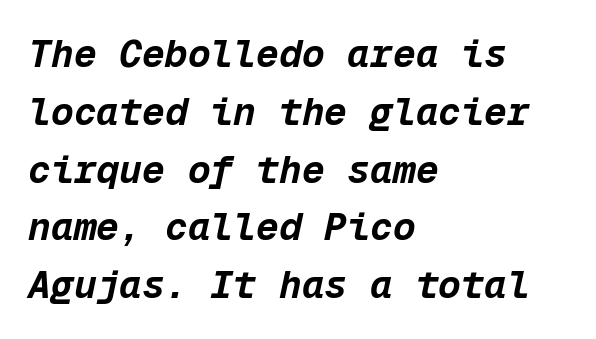
{"italic": "yes", "lean": "right", "slant_degrees": 12, "bold": "yes", "weight": "bold", "width": "normal", "stroke_contrast": "low", "x_height": "medium", "monospaced": "yes", "underline": "no", "align": "left", "line_spacing": "normal", "line_spacing_ratio": 1.52, "letter_spacing": "normal", "letter_spacing_em": 0.0, "glyph_px": 38}
